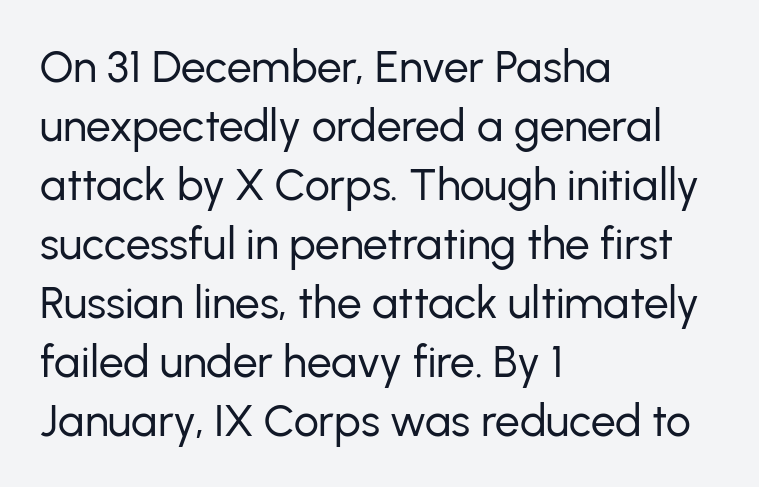
{"serif": "no", "italic": "no", "bold": "no", "weight": "regular", "width": "normal", "stroke_contrast": "low", "x_height": "medium", "monospaced": "no", "underline": "no", "align": "left", "line_spacing": "normal", "line_spacing_ratio": 1.34, "letter_spacing": "normal", "letter_spacing_em": 0.0, "glyph_px": 44}
